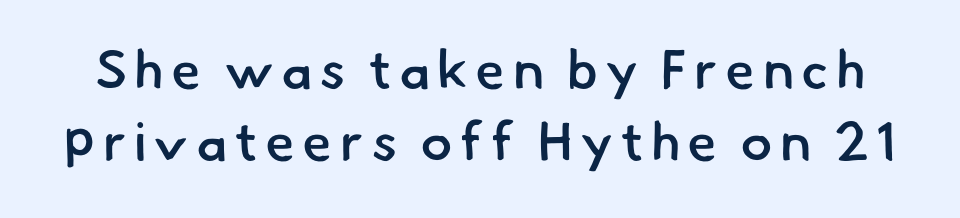
Q: Is the text bold? A: Semi-bold.
Q: Is the typeface a serif or a sans-serif typeface? A: Sans-serif.
Q: Is the text underlined? A: No.
Q: Is the spacing between lines tight, normal or loose? A: Normal.
Q: Width (condensed, normal, or wide)? A: Normal.
Q: Stroke contrast? A: Low.
Q: x-height? A: Small.
Q: Monospaced? A: No.
